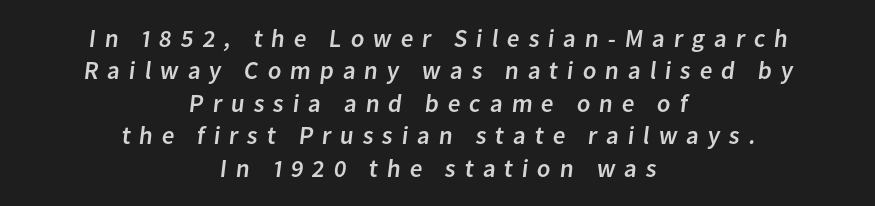
Neither beginnings nor endings align; midpoints do. Rows of type keep a routine distance in the vertical direction. Letter spacing: wide. A clean baseline with only descenders dipping below it.
